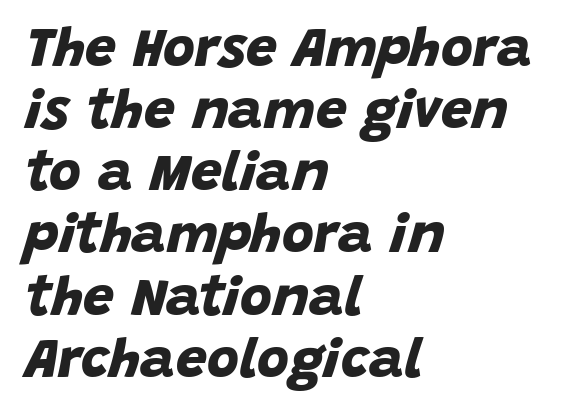
The image shows 55 px bold sans-serif type; set left-aligned, tight line spacing (1.13x), normal letter spacing, not underlined; low stroke contrast and a large x-height.
